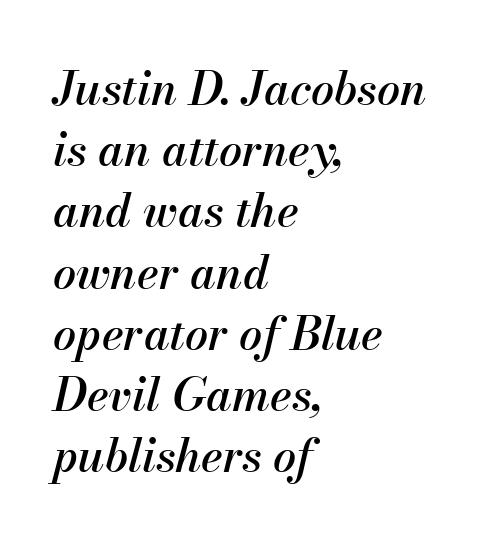
Q: Is the text italic (slanted)? A: Yes, it leans right by about 13 degrees.
Q: Is the text underlined? A: No.
Q: How is the paragraph aligned? A: Left-aligned.
Q: Is the spacing between letters normal or unusually wide? A: Normal.
Q: Is the spacing between lines tight, normal or loose? A: Normal.
Q: Width (condensed, normal, or wide)? A: Normal.
Q: Stroke contrast? A: Medium.
Q: x-height? A: Small.
Q: Monospaced? A: No.
